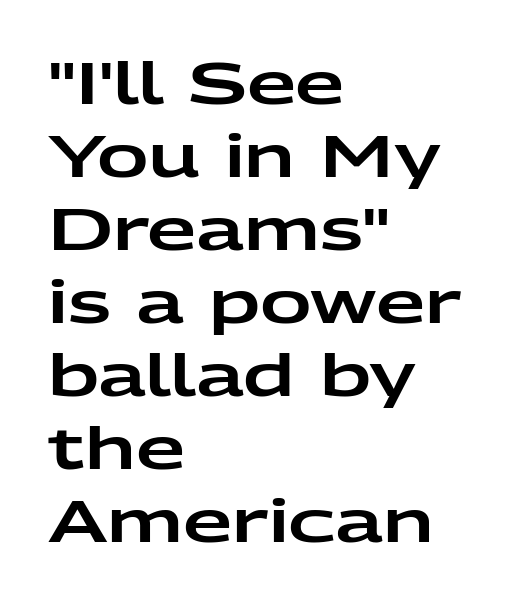
Q: Is the text italic (slanted)? A: No, it is upright.
Q: Is the typeface a serif or a sans-serif typeface? A: Sans-serif.
Q: Is the text underlined? A: No.
Q: How is the paragraph aligned? A: Left-aligned.
Q: Is the spacing between letters normal or unusually wide? A: Normal.
Q: Is the spacing between lines tight, normal or loose? A: Normal.
Q: Width (condensed, normal, or wide)? A: Wide.
Q: Stroke contrast? A: Low.
Q: x-height? A: Medium.
Q: Monospaced? A: No.
